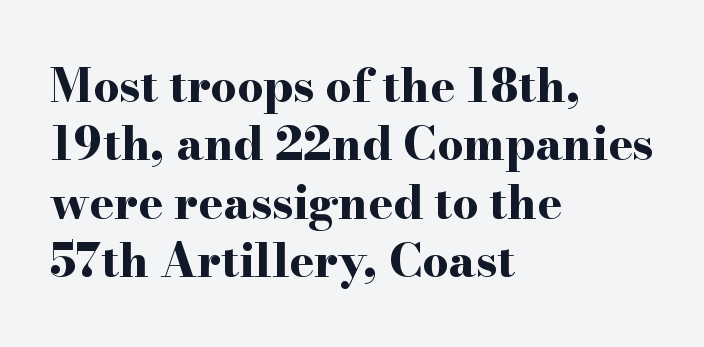
Q: Is the text bold? A: Yes.
Q: Is the text italic (slanted)? A: No, it is upright.
Q: Is the typeface a serif or a sans-serif typeface? A: Serif.
Q: Is the text underlined? A: No.
Q: How is the paragraph aligned? A: Left-aligned.
Q: Is the spacing between letters normal or unusually wide? A: Normal.
Q: Is the spacing between lines tight, normal or loose? A: Normal.
Q: Width (condensed, normal, or wide)? A: Wide.
Q: Stroke contrast? A: High.
Q: x-height? A: Small.
Q: Monospaced? A: No.
